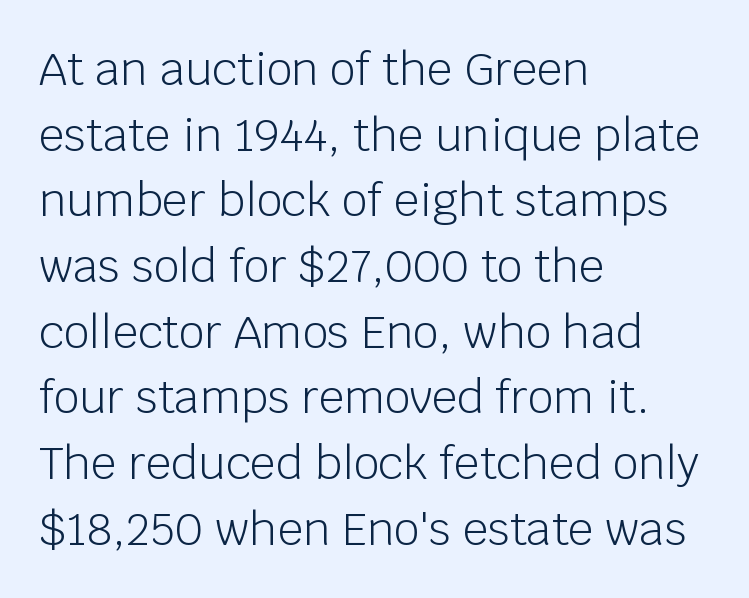
The image shows 45 px light sans-serif type, upright; set left-aligned, normal line spacing (1.46x), normal letter spacing, not underlined; low stroke contrast and a large x-height.
